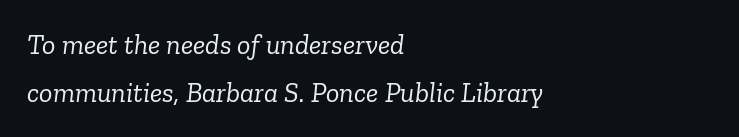
{"serif": "yes", "italic": "yes", "lean": "right", "slant_degrees": 6, "bold": "no", "weight": "light", "width": "normal", "stroke_contrast": "low", "x_height": "medium", "monospaced": "no", "underline": "no", "align": "left", "line_spacing": "normal", "line_spacing_ratio": 1.7, "letter_spacing": "normal", "letter_spacing_em": 0.0, "glyph_px": 28}
